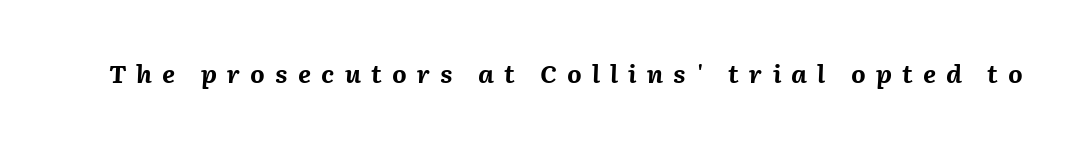
Q: Is the text bold? A: Yes.
Q: Is the text italic (slanted)? A: Yes, it leans right by about 2 degrees.
Q: Is the text underlined? A: No.
Q: Is the spacing between letters normal or unusually wide? A: Unusually wide.
